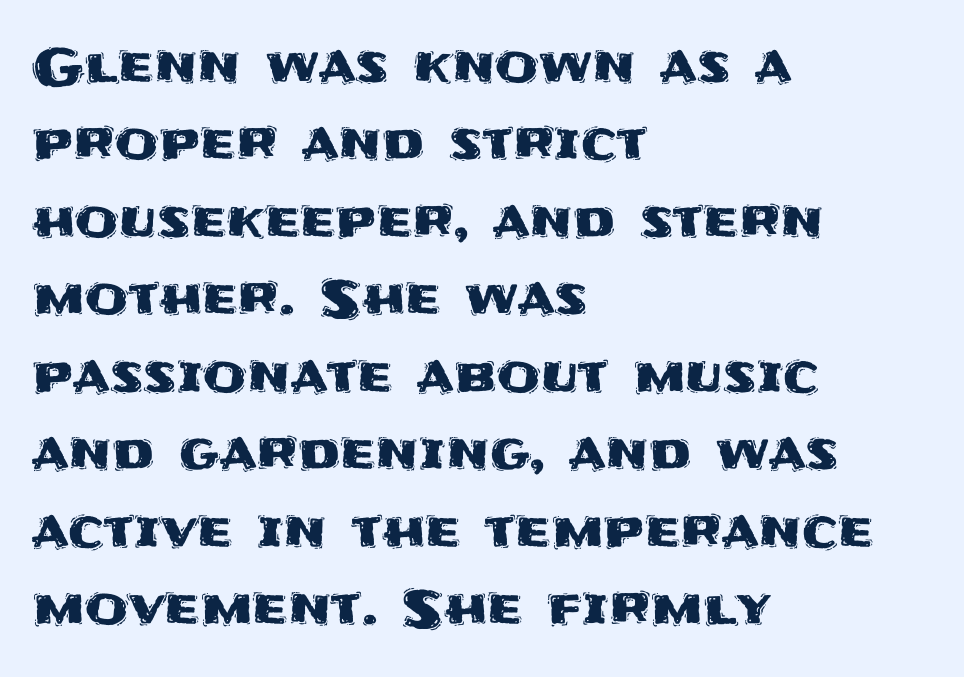
Q: Is the text italic (slanted)? A: No, it is upright.
Q: Is the typeface a serif or a sans-serif typeface? A: Sans-serif.
Q: Is the text underlined? A: No.
Q: How is the paragraph aligned? A: Left-aligned.
Q: Is the spacing between letters normal or unusually wide? A: Normal.
Q: Is the spacing between lines tight, normal or loose? A: Normal.
Q: Width (condensed, normal, or wide)? A: Normal.
Q: Stroke contrast? A: Medium.
Q: x-height? A: Large.
Q: Monospaced? A: No.
